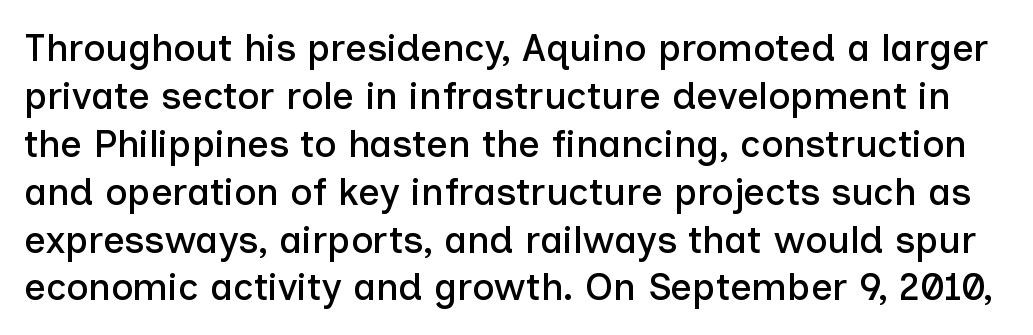
{"serif": "no", "italic": "no", "width": "normal", "stroke_contrast": "low", "x_height": "medium", "monospaced": "no", "underline": "no", "line_spacing": "normal", "line_spacing_ratio": 1.26, "letter_spacing": "normal", "letter_spacing_em": 0.0, "glyph_px": 38}
